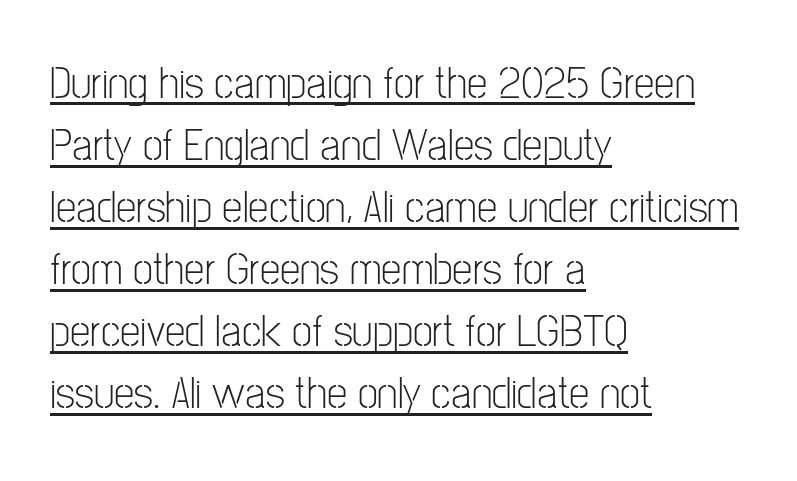
The image shows 46 px light, condensed sans-serif type, upright; set left-aligned, normal line spacing (1.35x), normal letter spacing, underlined; low stroke contrast and a medium x-height.
